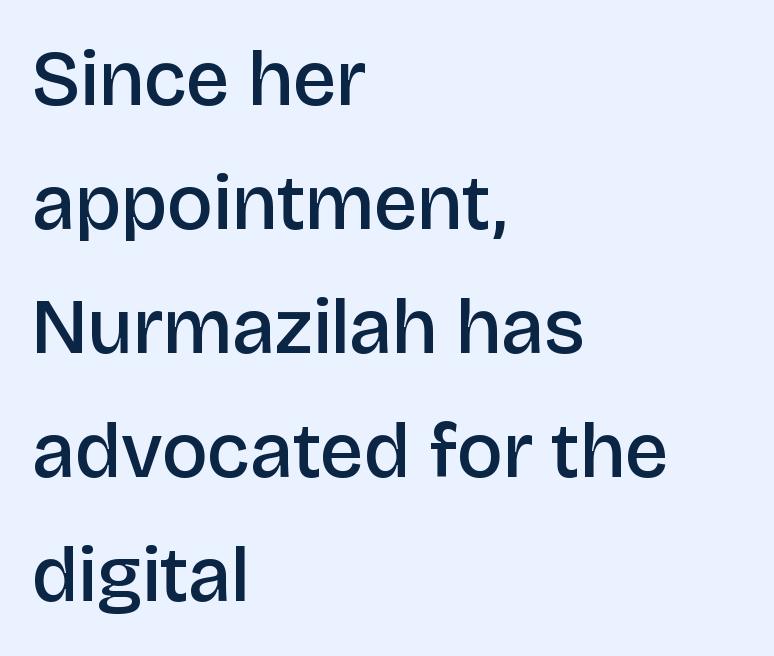
{"serif": "no", "italic": "no", "bold": "semi", "weight": "semibold", "width": "normal", "stroke_contrast": "low", "x_height": "large", "monospaced": "no", "underline": "no", "align": "left", "line_spacing": "normal", "line_spacing_ratio": 1.59, "letter_spacing": "normal", "letter_spacing_em": 0.0, "glyph_px": 78}
